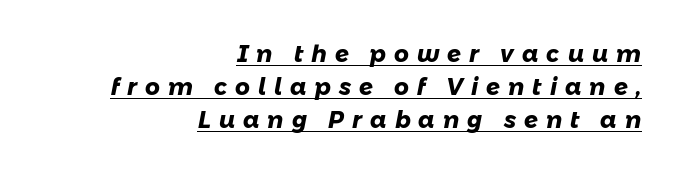
The rendering anchors every line to the right-hand side. This sample carries an underscore along the baseline area. These lines have a slow, spaced-out rhythm from letter to letter. On the weight axis this lands at bold, roughly 700. Each new line begins a customary step beneath the previous one.
